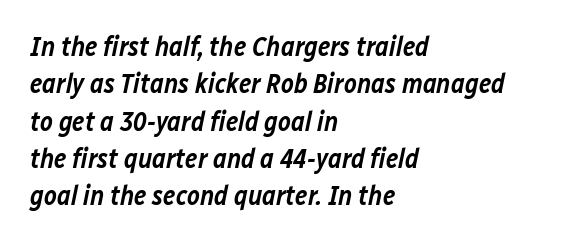
{"italic": "yes", "lean": "right", "slant_degrees": 12, "bold": "semi", "underline": "no", "align": "left", "line_spacing": "normal", "line_spacing_ratio": 1.38, "letter_spacing": "normal", "letter_spacing_em": 0.0, "glyph_px": 27}
